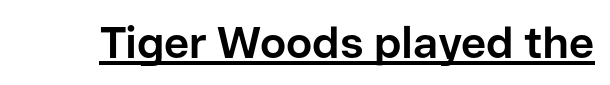
Q: Is the text bold? A: Yes.
Q: Is the text italic (slanted)? A: No, it is upright.
Q: Is the typeface a serif or a sans-serif typeface? A: Sans-serif.
Q: Is the text underlined? A: Yes.
Q: Is the spacing between letters normal or unusually wide? A: Normal.
Q: Width (condensed, normal, or wide)? A: Normal.
Q: Stroke contrast? A: Low.
Q: x-height? A: Medium.
Q: Monospaced? A: No.
